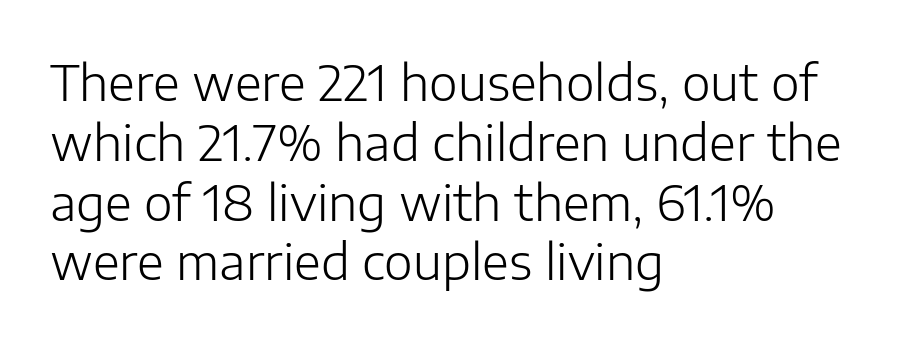
The image shows 49 px light sans-serif type, upright; set left-aligned, line spacing 1.22x, normal letter spacing, not underlined; low stroke contrast and a medium x-height.
